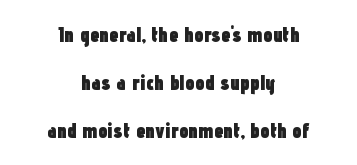
{"italic": "no", "bold": "yes", "underline": "no", "align": "center", "line_spacing": "loose", "line_spacing_ratio": 2.29, "letter_spacing": "normal", "letter_spacing_em": 0.0, "glyph_px": 21}
